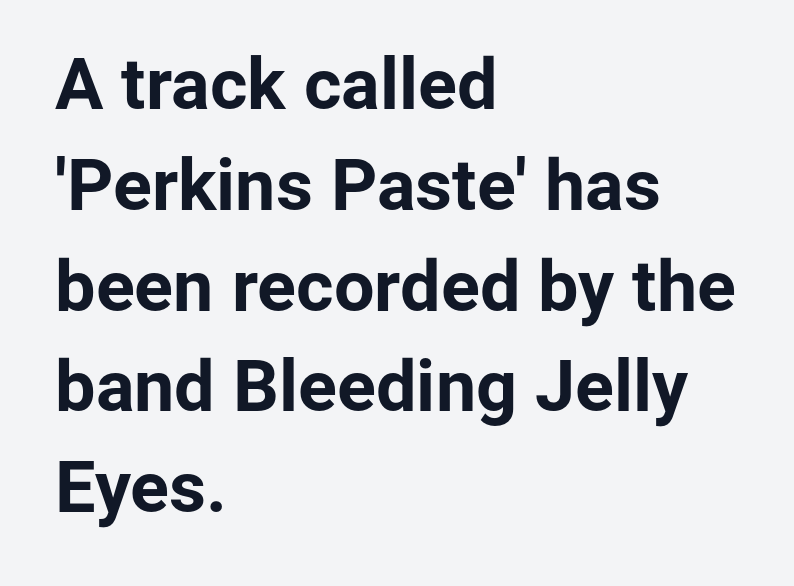
{"serif": "no", "italic": "no", "bold": "yes", "weight": "bold", "width": "normal", "stroke_contrast": "low", "x_height": "medium", "monospaced": "no", "underline": "no", "align": "left", "line_spacing": "normal", "line_spacing_ratio": 1.4, "letter_spacing": "normal", "letter_spacing_em": 0.0, "glyph_px": 72}
